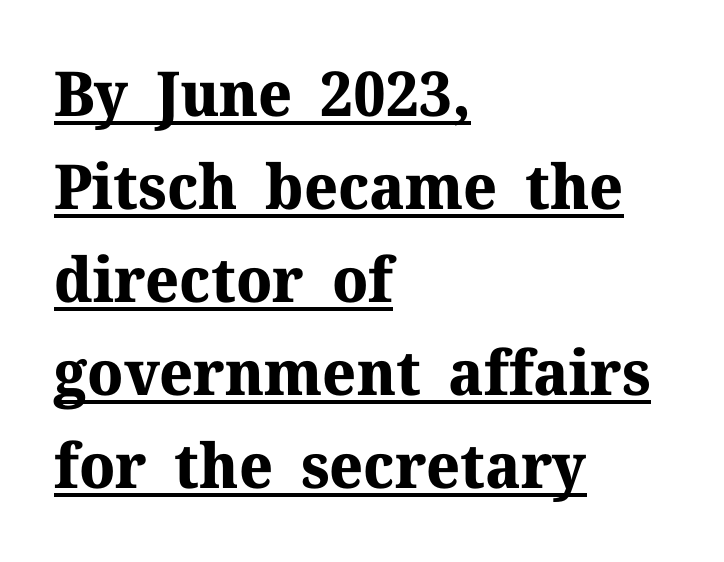
Q: Is the text bold? A: Yes.
Q: Is the text italic (slanted)? A: No, it is upright.
Q: Is the typeface a serif or a sans-serif typeface? A: Serif.
Q: Is the text underlined? A: Yes.
Q: How is the paragraph aligned? A: Left-aligned.
Q: Is the spacing between letters normal or unusually wide? A: Normal.
Q: Is the spacing between lines tight, normal or loose? A: Normal.
Q: Width (condensed, normal, or wide)? A: Normal.
Q: Stroke contrast? A: Medium.
Q: x-height? A: Medium.
Q: Monospaced? A: No.
